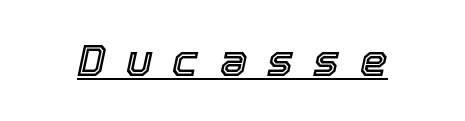
The image shows 44 px text type, italic (leaning right); set unusually wide letter spacing (+0.45 em), underlined; a medium x-height.
